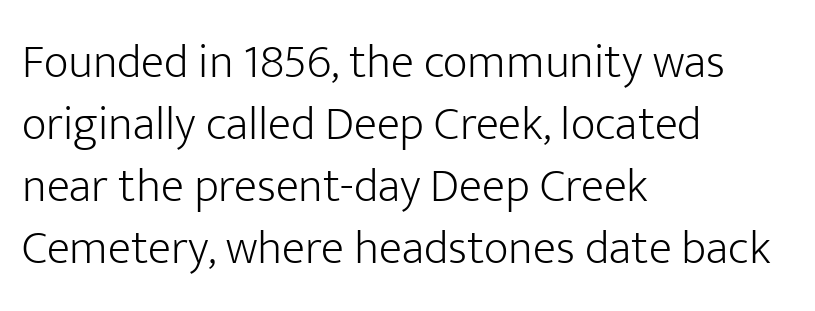
The image shows 48 px light sans-serif type, upright; set left-aligned, normal line spacing (1.29x), normal letter spacing, not underlined; low stroke contrast and a medium x-height.
